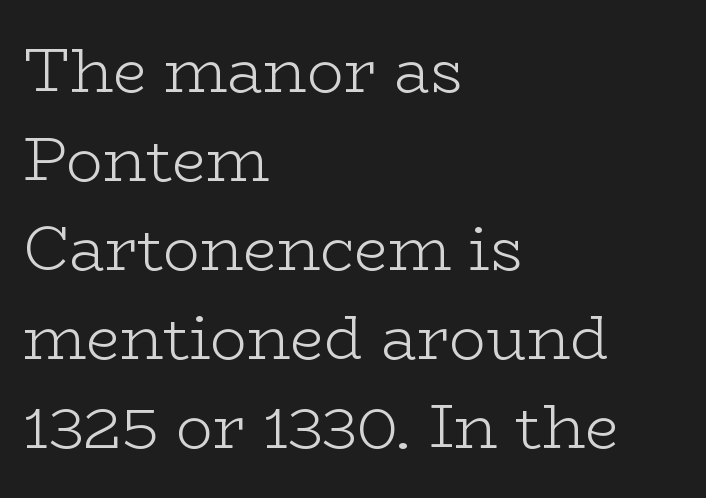
The image shows 61 px light, wide serif type, upright; set left-aligned, normal line spacing (1.46x), normal letter spacing, not underlined; low stroke contrast and a medium x-height.
